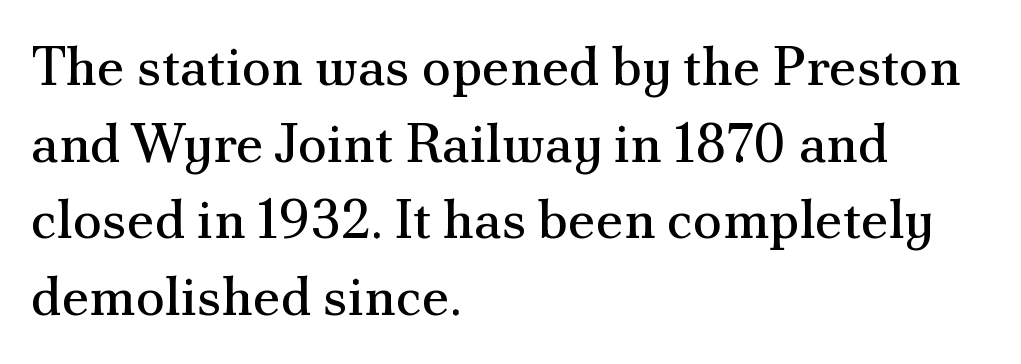
Q: Is the text bold? A: No.
Q: Is the text italic (slanted)? A: No, it is upright.
Q: Is the typeface a serif or a sans-serif typeface? A: Serif.
Q: Is the text underlined? A: No.
Q: How is the paragraph aligned? A: Left-aligned.
Q: Is the spacing between letters normal or unusually wide? A: Normal.
Q: Is the spacing between lines tight, normal or loose? A: Normal.
Q: Width (condensed, normal, or wide)? A: Normal.
Q: Stroke contrast? A: Medium.
Q: x-height? A: Small.
Q: Monospaced? A: No.
